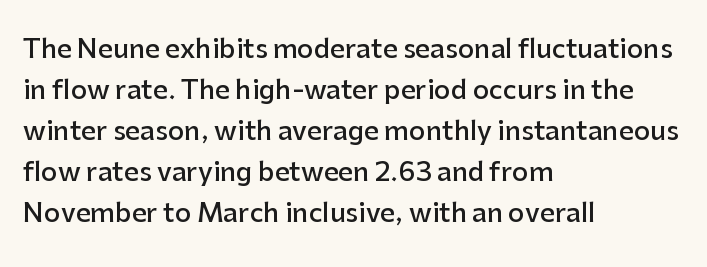
Bold? Not quite — semibold, heavier than regular but stopping short. In CSS terms this would be text-align: left. Does extra space separate the letters? No, they use regular spacing. How would I describe the line gaps? Plain and ordinary. Unlike italic type, these characters show no tilt at all. Honestly, there is no underline to notice here at all.
